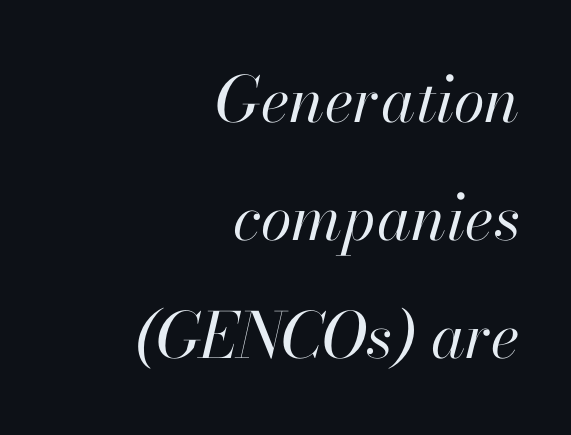
The image shows 63 px regular-weight type, italic (leaning right); set right-aligned, line spacing 1.87x, normal letter spacing, not underlined; high stroke contrast and a small x-height.
